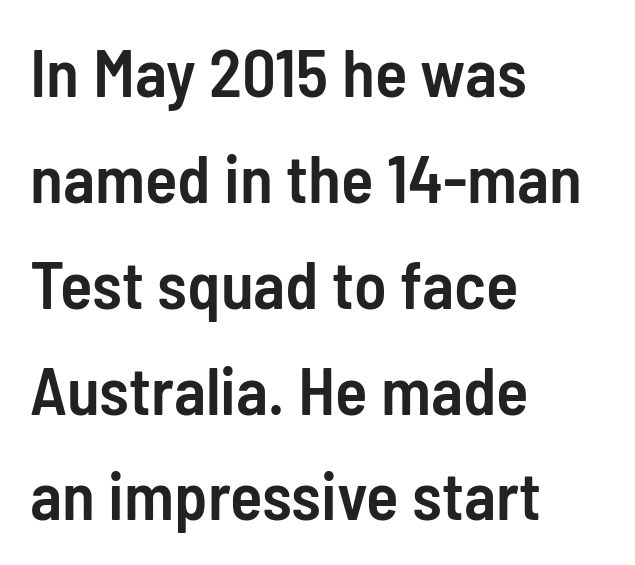
Leading matches the norm, producing a regular column. These lines were composed using upright roman letters. These lines keep a tight, regular rhythm from letter to letter. Underline: absent. In terms of weight, the rendering is demibold, just under bold.
